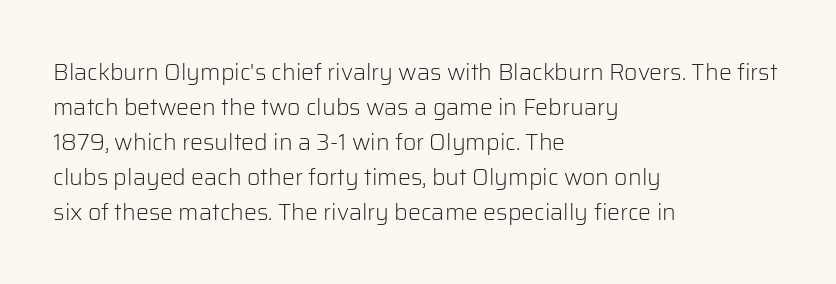
{"italic": "no", "bold": "no", "underline": "no", "align": "left", "line_spacing": "normal", "line_spacing_ratio": 1.52, "letter_spacing": "normal", "letter_spacing_em": 0.0, "glyph_px": 23}
